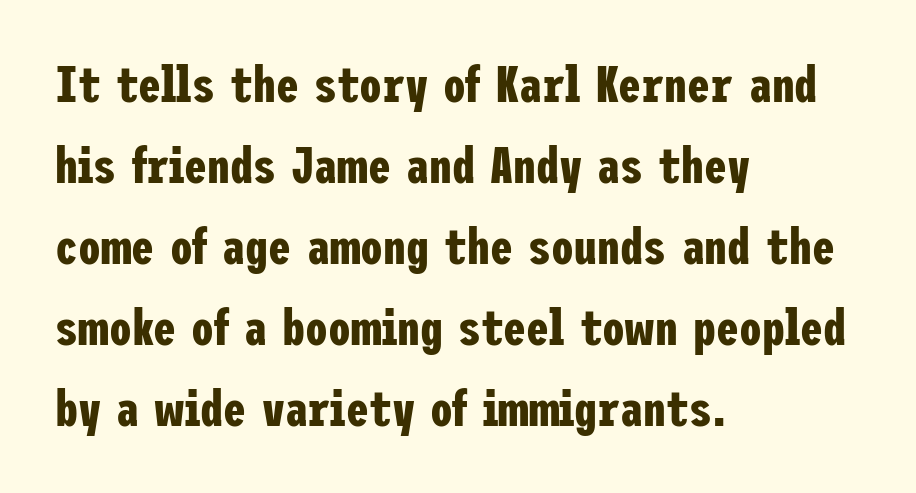
{"serif": "no", "italic": "no", "bold": "yes", "weight": "bold", "width": "condensed", "stroke_contrast": "low", "x_height": "medium", "underline": "no", "align": "left", "line_spacing": "normal", "line_spacing_ratio": 1.59, "letter_spacing": "normal", "letter_spacing_em": 0.0, "glyph_px": 51}
